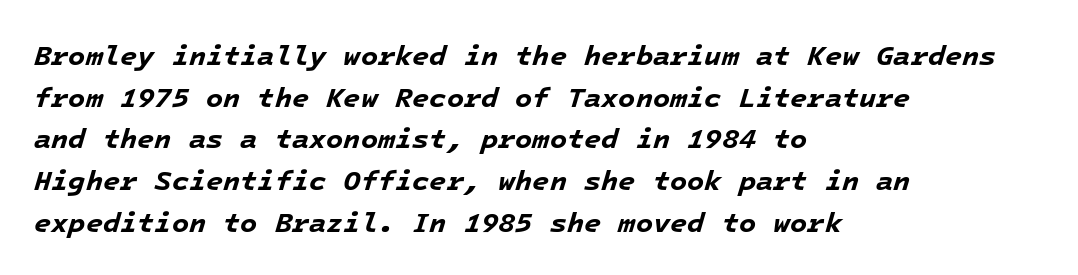
{"italic": "yes", "lean": "right", "slant_degrees": 16, "bold": "yes", "weight": "bold", "width": "normal", "stroke_contrast": "low", "x_height": "medium", "monospaced": "yes", "underline": "no", "align": "left", "line_spacing": "normal", "line_spacing_ratio": 1.49, "letter_spacing": "normal", "letter_spacing_em": 0.0, "glyph_px": 28}
